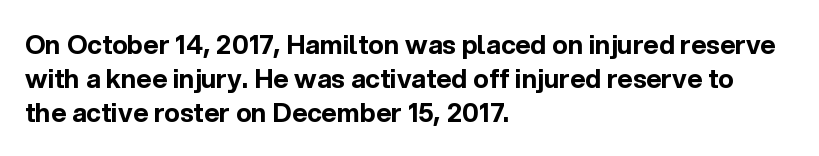
Q: Is the text bold? A: Yes.
Q: Is the text italic (slanted)? A: No, it is upright.
Q: Is the text underlined? A: No.
Q: How is the paragraph aligned? A: Left-aligned.
Q: Is the spacing between letters normal or unusually wide? A: Normal.
Q: Is the spacing between lines tight, normal or loose? A: Normal.
